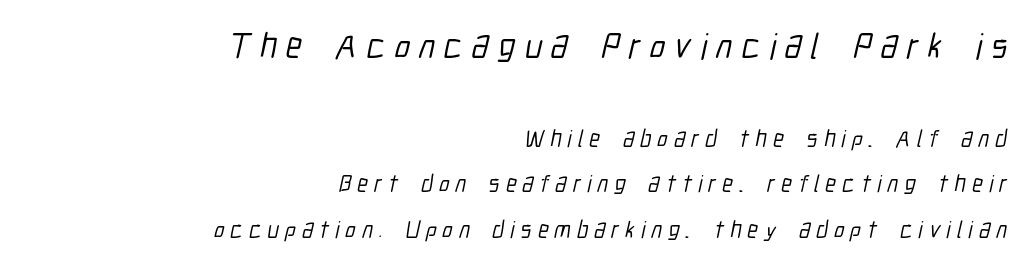
{"serif": "no", "width": "condensed", "stroke_contrast": "low", "x_height": "medium", "monospaced": "no", "underline": "no", "align": "right", "line_spacing": "loose", "line_spacing_ratio": 1.91, "letter_spacing": "wide", "letter_spacing_em": 0.25, "larger_block": "first", "size_ratio": 1.5, "glyph_px": 36}
